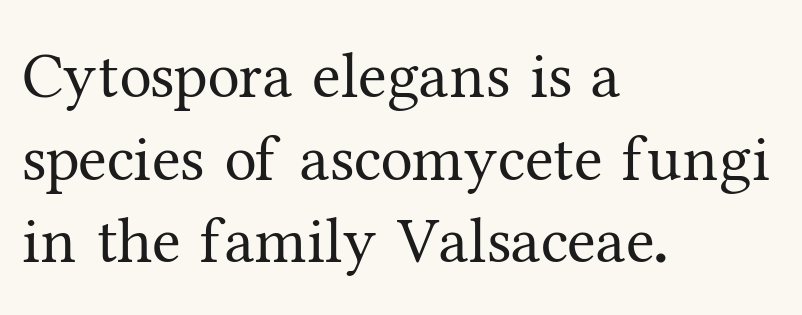
Plain, unruled lines of type. The face used here is seriffed, in the tradition of book romans. The weight tops out at a normal text grade. Ascenders rise straight up at ninety degrees. Is this a fixed-width face? No — the glyphs have proportional, varying widths. The typesetter chose a ragged-right arrangement here.
